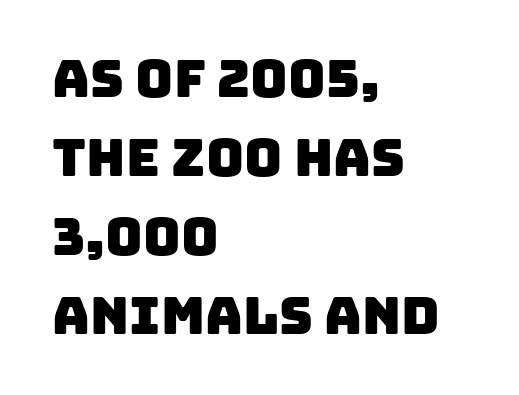
Q: Is the typeface a serif or a sans-serif typeface? A: Sans-serif.
Q: Is the text underlined? A: No.
Q: How is the paragraph aligned? A: Left-aligned.
Q: Is the spacing between letters normal or unusually wide? A: Normal.
Q: Is the spacing between lines tight, normal or loose? A: Normal.
Q: Width (condensed, normal, or wide)? A: Normal.
Q: Stroke contrast? A: Low.
Q: x-height? A: Large.
Q: Monospaced? A: No.
